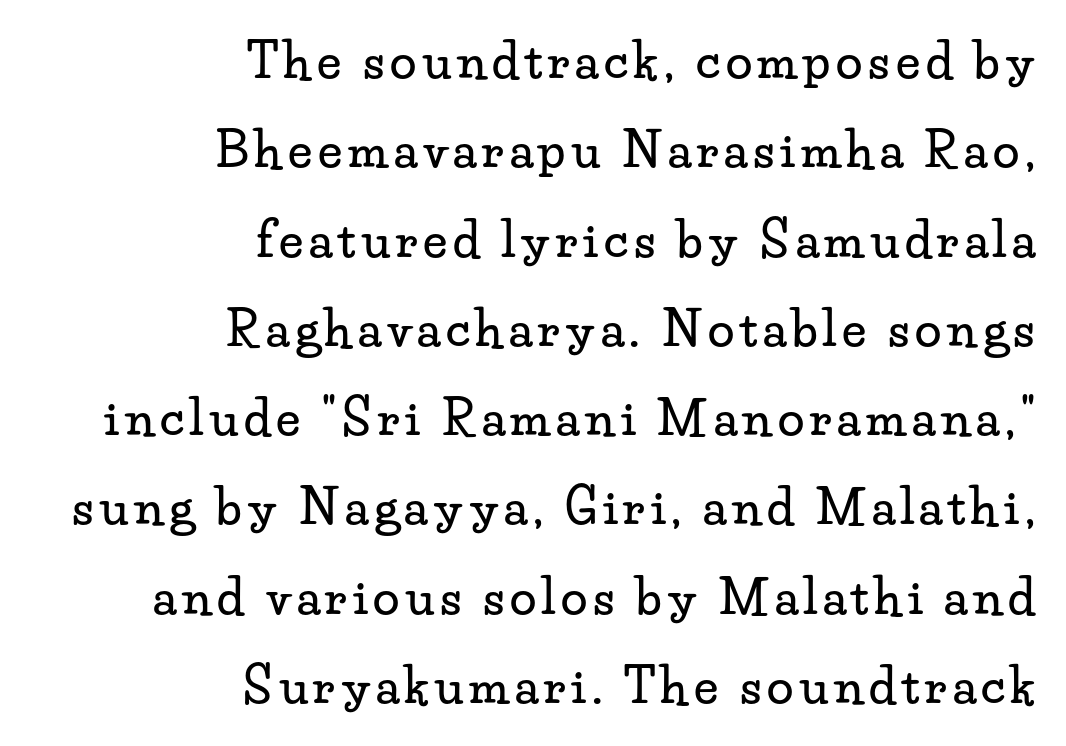
A typesetter would label this face a serif. Varying glyph widths throughout — classic text-font behaviour. Unmarked baselines from the first word to the last. In CSS terms this would be text-align: right. The type sits square on the baseline with zero lean.
